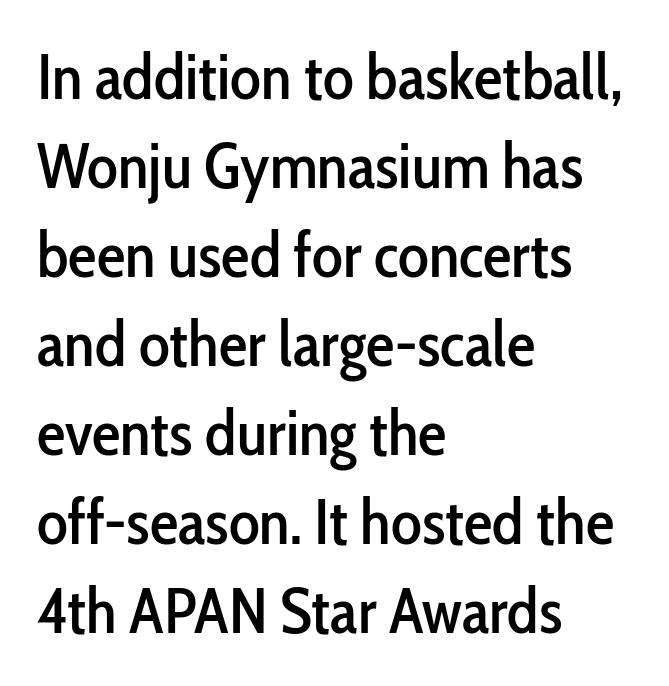
Q: Is the text italic (slanted)? A: No, it is upright.
Q: Is the typeface a serif or a sans-serif typeface? A: Sans-serif.
Q: Is the text underlined? A: No.
Q: How is the paragraph aligned? A: Left-aligned.
Q: Is the spacing between letters normal or unusually wide? A: Normal.
Q: Is the spacing between lines tight, normal or loose? A: Normal.
Q: Width (condensed, normal, or wide)? A: Condensed.
Q: Stroke contrast? A: Low.
Q: x-height? A: Medium.
Q: Monospaced? A: No.
